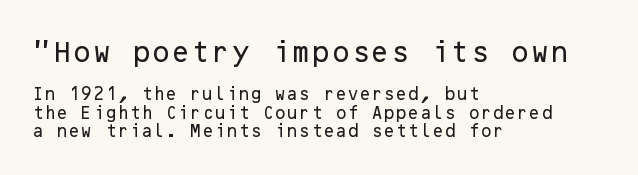
{"italic": "no", "underline": "no", "align": "left", "line_spacing": "normal", "line_spacing_ratio": 1.33, "letter_spacing": "normal", "letter_spacing_em": 0.0, "larger_block": "first", "size_ratio": 1.64, "glyph_px": 23}
